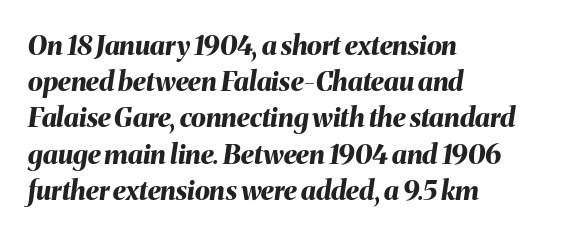
Horizontally, the lines are justified to the leading edge only. If you drew a line through each stem, it would be angled. This rendering leaves character spacing at its baseline value. This rendering features lettering with no underline. Baseline-to-baseline distance is the conventional proportion of letter height.
